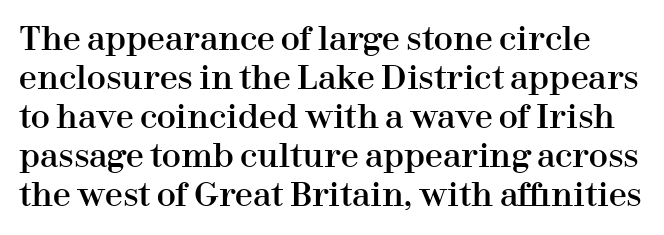
Character widths vary here, with narrow letters taking less room than wide ones. Between one letter and the next there's only the usual sliver of space. The string is rendered with underlining switched off. Is there any slant? The stems are plumb.
